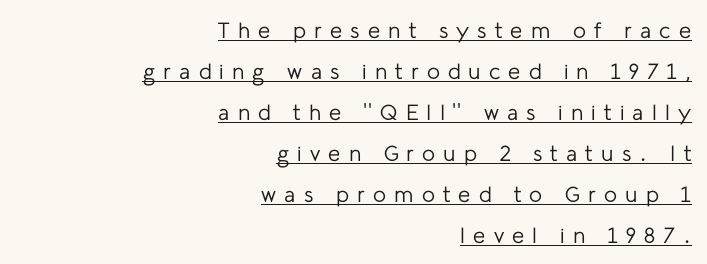
The image shows 22 px text type, upright; set right-aligned, line spacing 1.86x, unusually wide letter spacing (+0.37 em), underlined.
